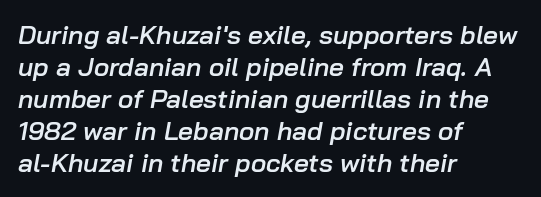
The image shows 26 px text type, italic (leaning right); set left-aligned, line spacing 1.23x, normal letter spacing, not underlined.
